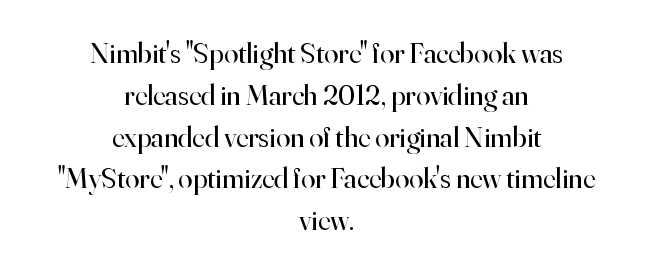
Line spacing here is normal. Clear beneath every line of the passage. The typeface chosen for these lines features serifs. Which margin do the lines hug? Neither — every line sits in the middle. The line texture is even and compact thanks to regular tracking. Ascenders rise straight up at ninety degrees.
